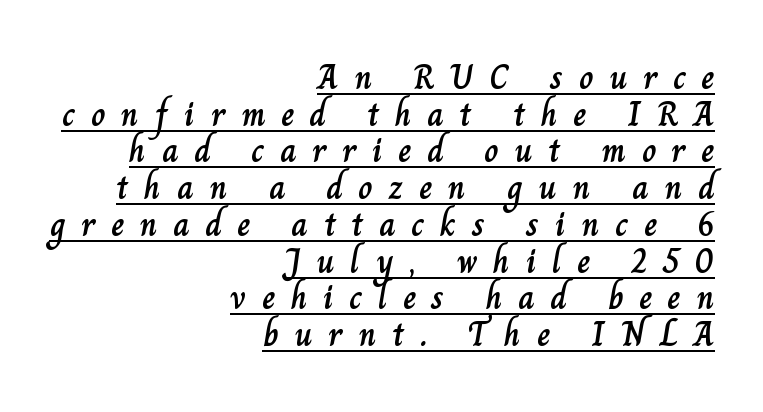
Q: Is the text italic (slanted)? A: Yes.
Q: Is the text underlined? A: Yes.
Q: How is the paragraph aligned? A: Right-aligned.
Q: Is the spacing between letters normal or unusually wide? A: Unusually wide.
Q: Is the spacing between lines tight, normal or loose? A: Tight.
Q: Width (condensed, normal, or wide)? A: Normal.
Q: Stroke contrast? A: Low.
Q: x-height? A: Small.
Q: Monospaced? A: No.
